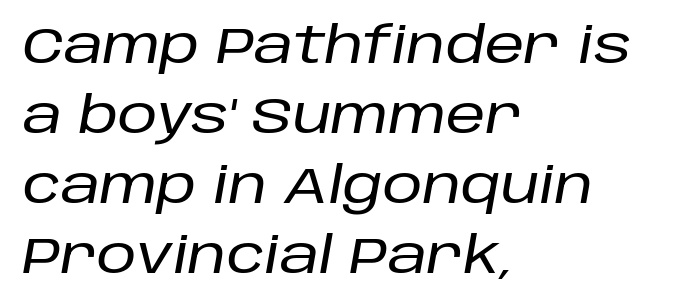
The image shows 50 px text type, italic (leaning right); set left-aligned, normal line spacing (1.4x), normal letter spacing, not underlined; low stroke contrast and a large x-height.
